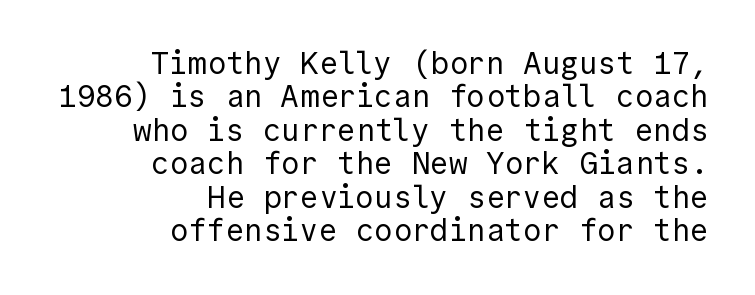
There is no visible air inserted between adjacent glyphs. Typeset ragged left — the right edge is the straight one. Clear beneath every line of the passage. The specimen reads as upright at a glance.
